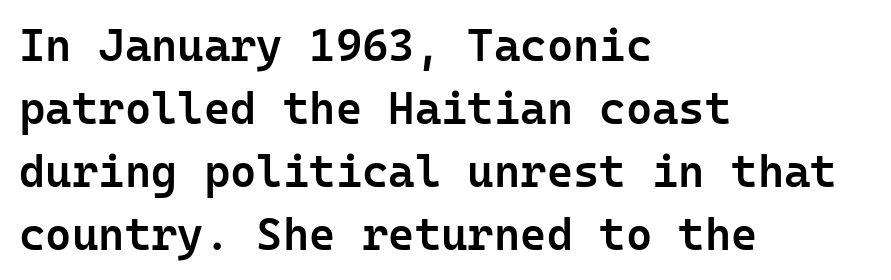
{"serif": "no", "italic": "no", "bold": "semi", "weight": "semibold", "width": "normal", "stroke_contrast": "low", "x_height": "medium", "monospaced": "yes", "underline": "no", "align": "left", "line_spacing": "normal", "line_spacing_ratio": 1.4, "letter_spacing": "normal", "letter_spacing_em": 0.0, "glyph_px": 45}
